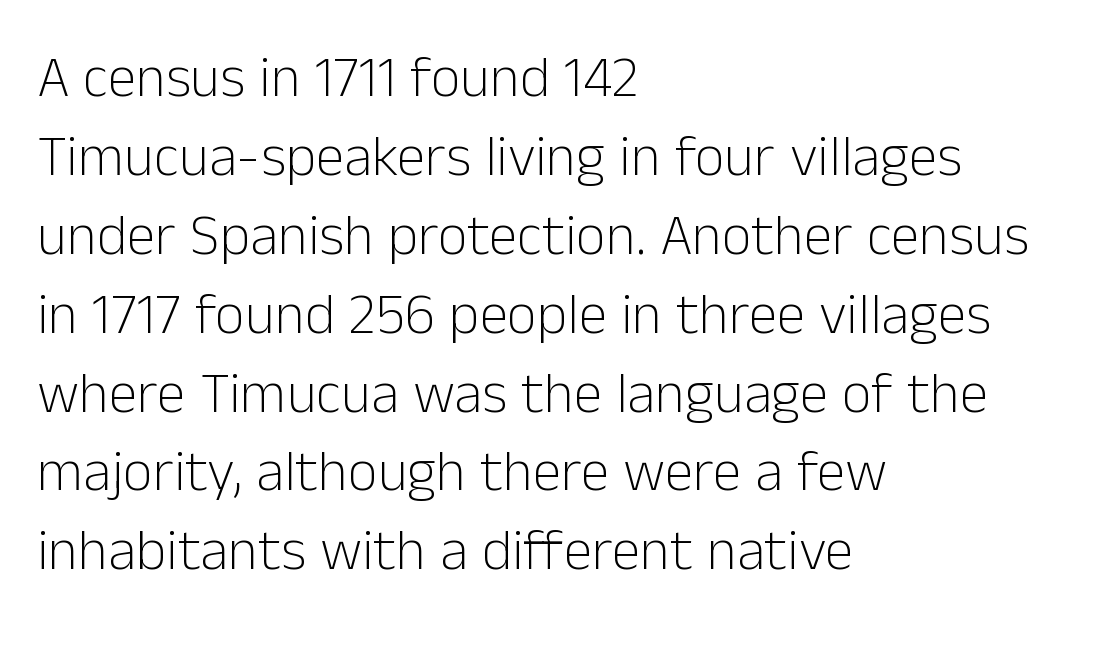
{"serif": "no", "italic": "no", "bold": "no", "weight": "light", "width": "normal", "stroke_contrast": "low", "x_height": "medium", "monospaced": "no", "underline": "no", "align": "left", "line_spacing": "normal", "line_spacing_ratio": 1.36, "letter_spacing": "normal", "letter_spacing_em": 0.0, "glyph_px": 58}
